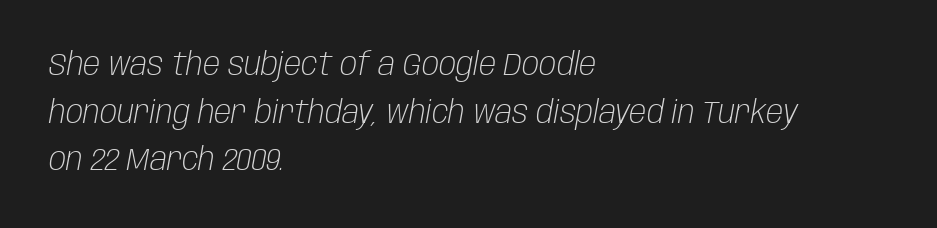
The image shows 32 px light, condensed type, italic (leaning right); set left-aligned, normal line spacing (1.49x), normal letter spacing, not underlined; low stroke contrast and a large x-height.
